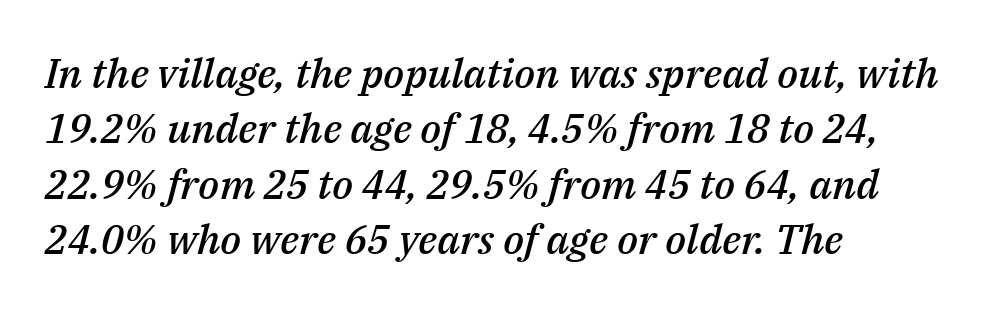
The image shows 41 px semibold type, italic (leaning right); set left-aligned, normal line spacing (1.35x), normal letter spacing, not underlined; medium stroke contrast and a medium x-height.
